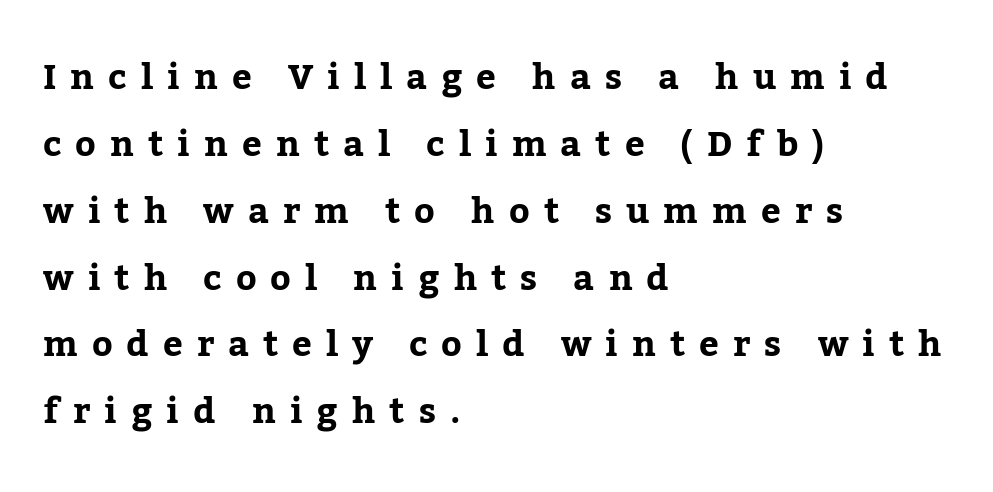
{"serif": "yes", "italic": "no", "bold": "yes", "weight": "bold", "width": "normal", "stroke_contrast": "low", "x_height": "medium", "monospaced": "no", "underline": "no", "align": "left", "line_spacing": "loose", "line_spacing_ratio": 1.91, "letter_spacing": "wide", "letter_spacing_em": 0.4, "glyph_px": 35}
